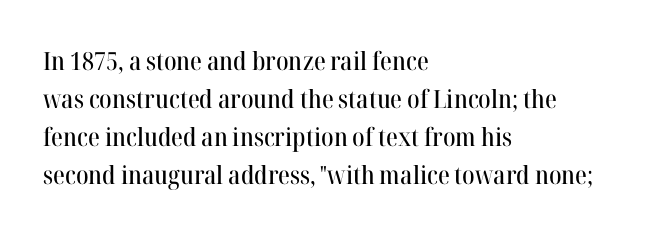
Plain, unruled lines of type. Each word holds together tightly as a unit, with standard inter-letter gaps. Every row of glyphs begins at an identical x-position on the left. Leading matches the norm, producing a regular column.
